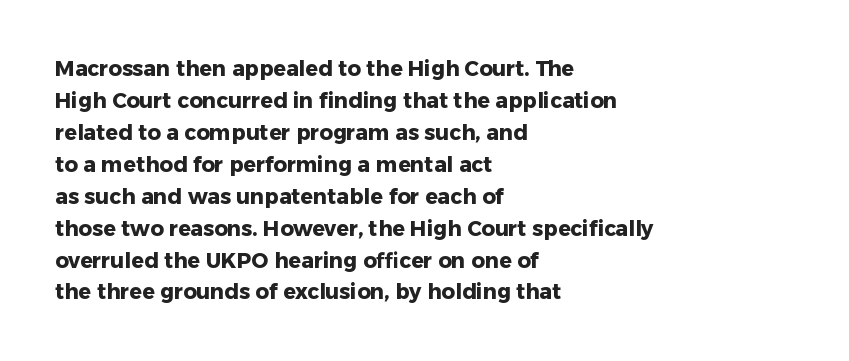
{"italic": "no", "bold": "yes", "underline": "no", "align": "left", "line_spacing": "normal", "line_spacing_ratio": 1.52, "letter_spacing": "normal", "letter_spacing_em": 0.0, "glyph_px": 21}
